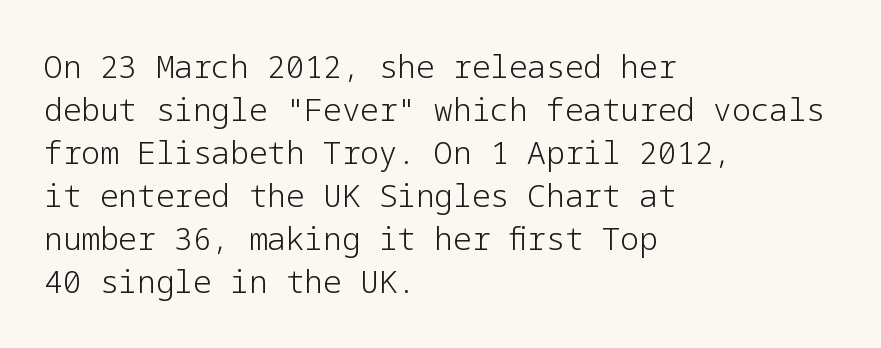
Q: Is the text bold? A: No.
Q: Is the text italic (slanted)? A: No, it is upright.
Q: Is the typeface a serif or a sans-serif typeface? A: Sans-serif.
Q: Is the text underlined? A: No.
Q: How is the paragraph aligned? A: Left-aligned.
Q: Is the spacing between letters normal or unusually wide? A: Normal.
Q: Is the spacing between lines tight, normal or loose? A: Normal.
Q: Width (condensed, normal, or wide)? A: Normal.
Q: Stroke contrast? A: Low.
Q: x-height? A: Medium.
